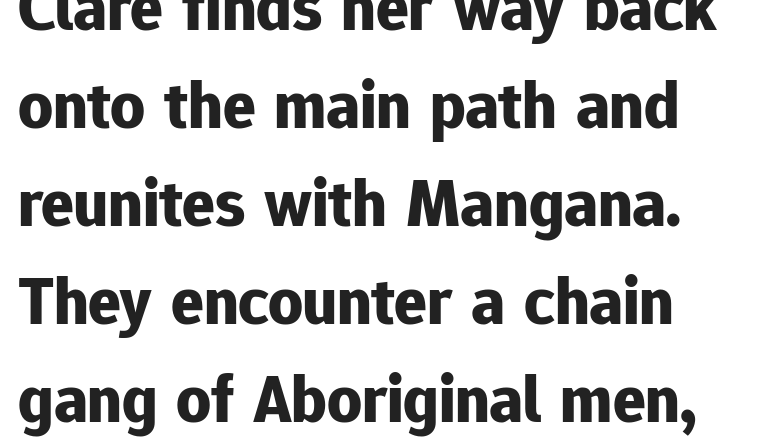
Q: Is the text bold? A: Yes.
Q: Is the text italic (slanted)? A: No, it is upright.
Q: Is the typeface a serif or a sans-serif typeface? A: Sans-serif.
Q: Is the text underlined? A: No.
Q: How is the paragraph aligned? A: Left-aligned.
Q: Is the spacing between letters normal or unusually wide? A: Normal.
Q: Is the spacing between lines tight, normal or loose? A: Normal.
Q: Width (condensed, normal, or wide)? A: Normal.
Q: Stroke contrast? A: Low.
Q: x-height? A: Medium.
Q: Monospaced? A: No.
